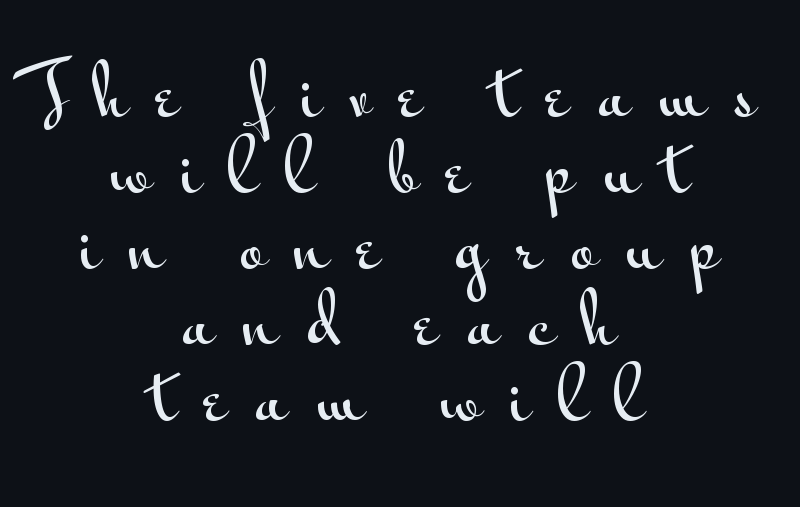
{"serif": "no", "width": "wide", "stroke_contrast": "medium", "x_height": "small", "monospaced": "no", "underline": "no", "align": "center", "line_spacing": "tight", "line_spacing_ratio": 1.1, "letter_spacing": "wide", "letter_spacing_em": 0.42, "glyph_px": 69}
